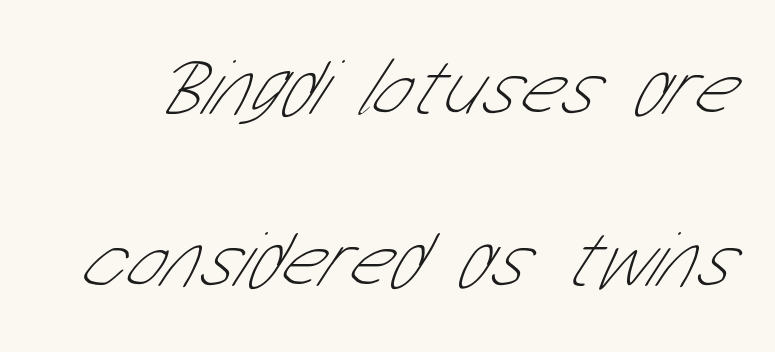
{"serif": "no", "bold": "no", "weight": "thin", "width": "condensed", "stroke_contrast": "low", "x_height": "medium", "monospaced": "no", "underline": "no", "line_spacing": "loose", "line_spacing_ratio": 2.15, "letter_spacing": "normal", "letter_spacing_em": 0.0, "glyph_px": 80}
